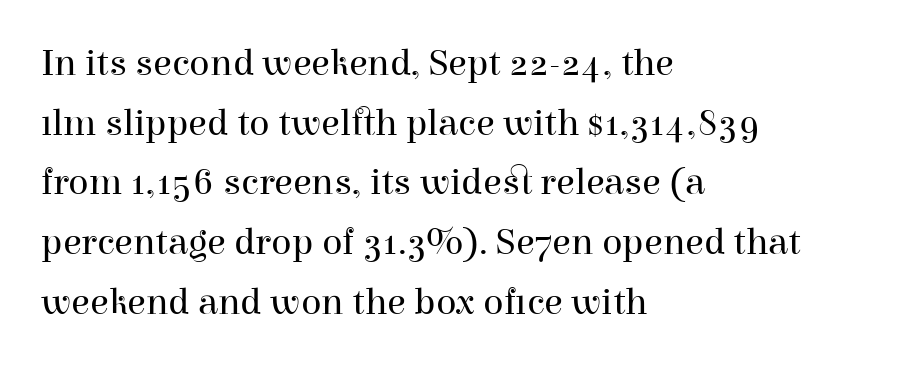
{"serif": "yes", "italic": "no", "bold": "no", "weight": "regular", "width": "normal", "stroke_contrast": "high", "x_height": "medium", "monospaced": "no", "underline": "no", "align": "left", "line_spacing": "normal", "line_spacing_ratio": 1.57, "letter_spacing": "normal", "letter_spacing_em": 0.0, "glyph_px": 38}
